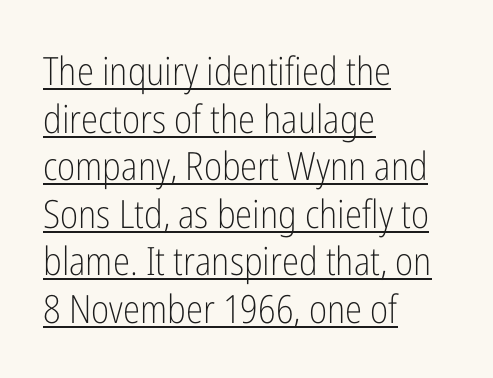
The image shows 39 px light, condensed sans-serif type, upright; set left-aligned, line spacing 1.22x, normal letter spacing, underlined; low stroke contrast and a medium x-height.
